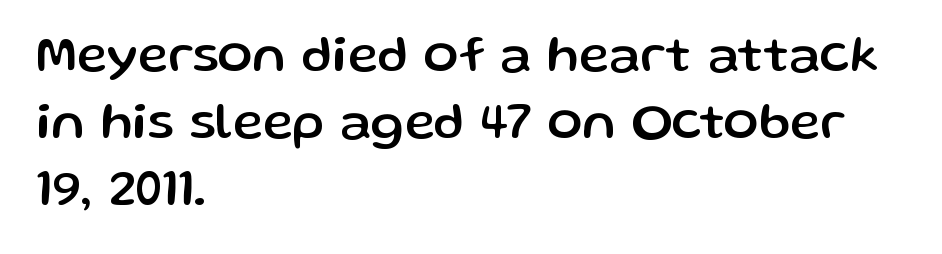
The zone under the glyphs is completely vacant. Is the letter spacing exaggerated? No — it looks like the ordinary default. Are there feet on the stems? There aren't — it's a sans. All the whitespace from short lines collects on the right. The space between consecutive lines is moderate. Upright lettering throughout.
